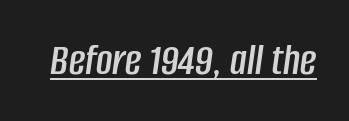
The image shows 45 px condensed type, italic (leaning right); set normal letter spacing, underlined; low stroke contrast and a large x-height.
